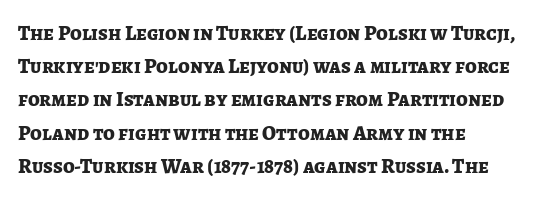
The font is running at its bold setting. Letters rest on an invisible, unmarked baseline. Students, note that the glyphs here touch the page at normal intervals. The rendering anchors every line to the left-hand side.
